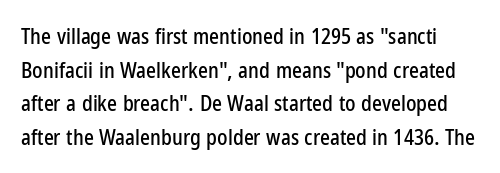
{"italic": "no", "underline": "no", "line_spacing": "normal", "line_spacing_ratio": 1.6, "letter_spacing": "normal", "letter_spacing_em": 0.0, "glyph_px": 21}
